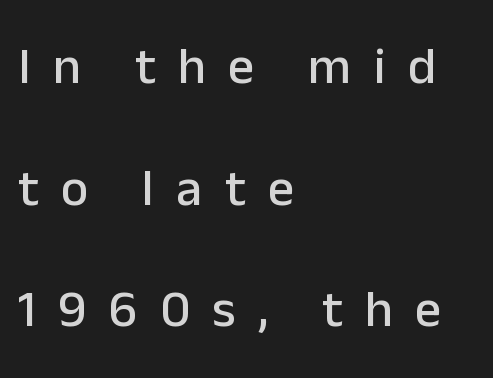
The image shows 52 px sans-serif type, upright; set left-aligned, loose line spacing (2.34x), unusually wide letter spacing (+0.43 em), not underlined; low stroke contrast and a medium x-height.
